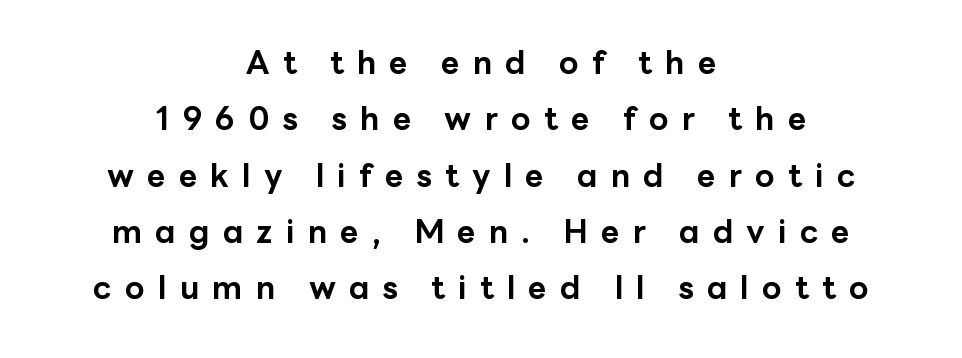
The image shows 32 px bold sans-serif type, upright; set centered, line spacing 1.76x, unusually wide letter spacing (+0.41 em), not underlined; low stroke contrast and a medium x-height.
